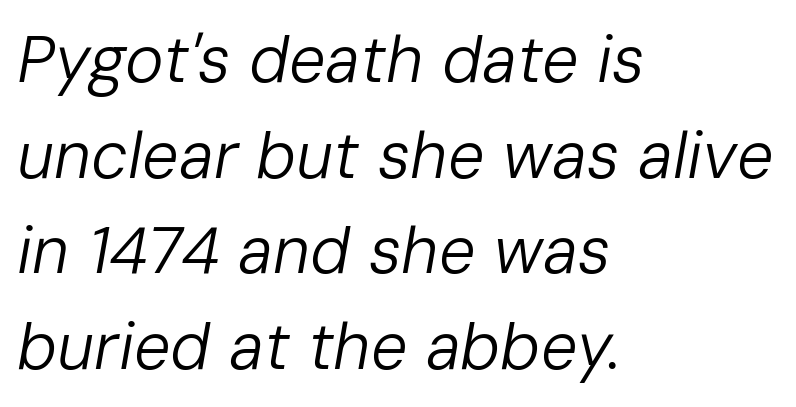
The font's italic variant was chosen for this text. Every row of glyphs begins at an identical x-position on the left. Compared with a typical body face, this is equally light or lighter still. How are the letters spaced? Ordinarily, with no added tracking.
